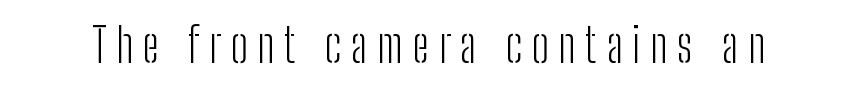
The image shows 47 px light, condensed sans-serif type, upright; set unusually wide letter spacing (+0.21 em), not underlined; low stroke contrast and a medium x-height.
